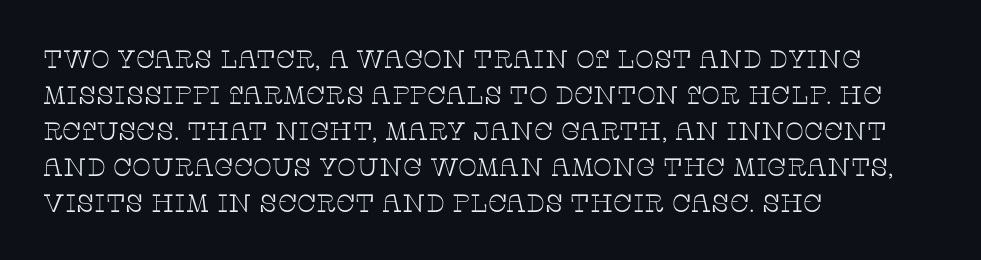
{"italic": "no", "bold": "no", "underline": "no", "align": "left", "line_spacing": "normal", "line_spacing_ratio": 1.44, "letter_spacing": "normal", "letter_spacing_em": 0.0, "glyph_px": 25}
